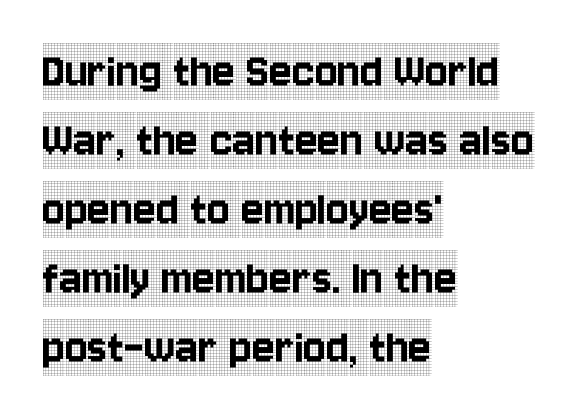
Nothing unusual about the tracking: characters are spaced as the font intends. The designer went with a serif here, giving each stem small feet. Nope, not italic — everything's standing straight. Compared with a centered layout, this one pins lines to the left instead.
